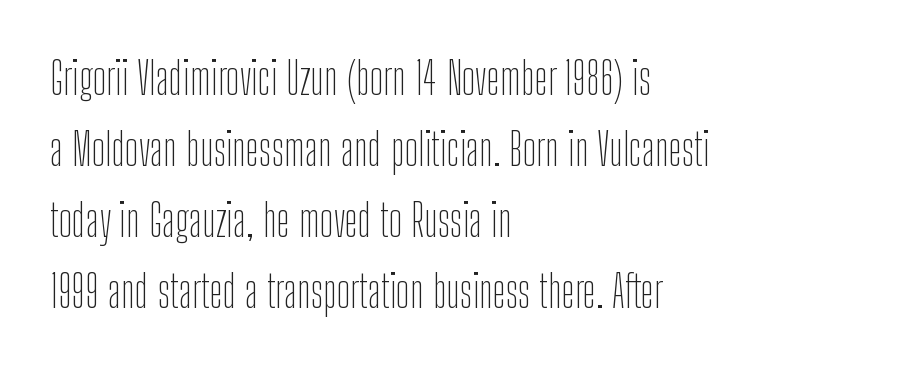
The area under the type is left untouched. If you drew a ruler down the left edge, every line would touch it. On a weight scale, this lands at 450 or below. Here the designer chose a conventional face with non-uniform glyph widths. Nope, no serifs anywhere on these letters. Posture: vertical.
